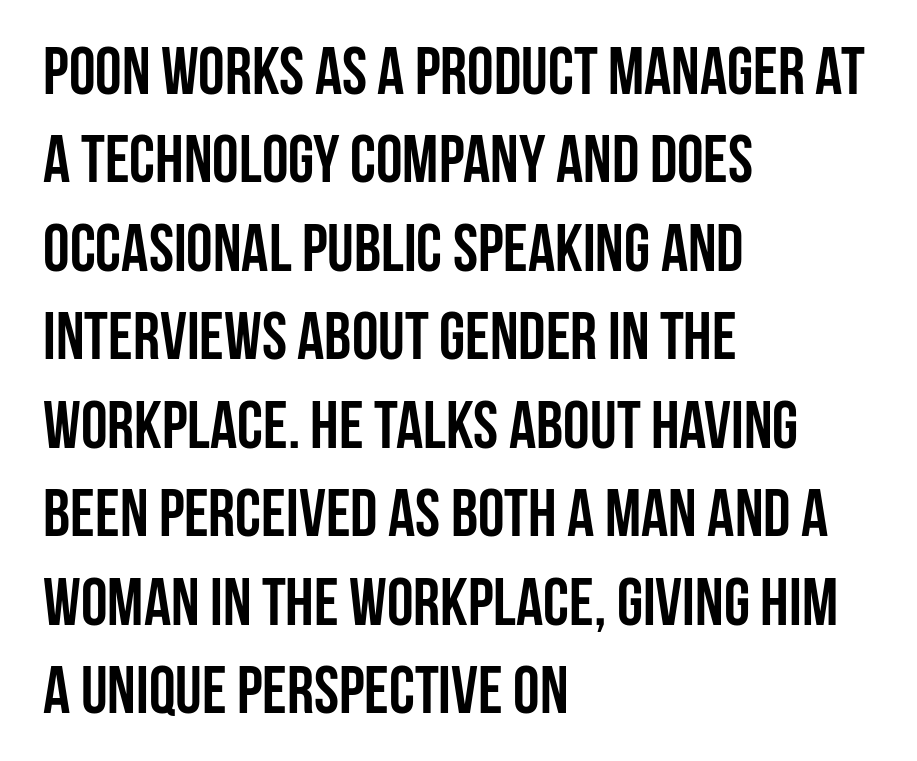
Q: Is the text bold? A: Yes.
Q: Is the text italic (slanted)? A: No, it is upright.
Q: Is the typeface a serif or a sans-serif typeface? A: Sans-serif.
Q: Is the text underlined? A: No.
Q: How is the paragraph aligned? A: Left-aligned.
Q: Is the spacing between letters normal or unusually wide? A: Normal.
Q: Is the spacing between lines tight, normal or loose? A: Normal.
Q: Width (condensed, normal, or wide)? A: Condensed.
Q: Stroke contrast? A: Low.
Q: x-height? A: Large.
Q: Monospaced? A: No.
